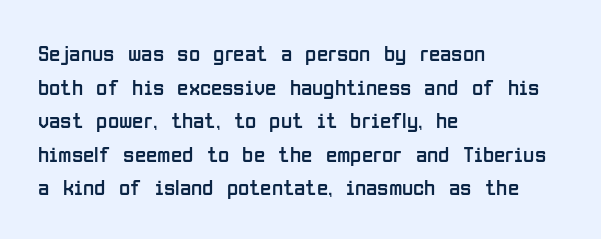
What stands out about the letter spacing? Nothing — it is the standard amount. Type without underlining. You can tell it's not italic because the verticals are truly vertical. Is there much room between lines? A standard amount, neither cramped nor airy.
